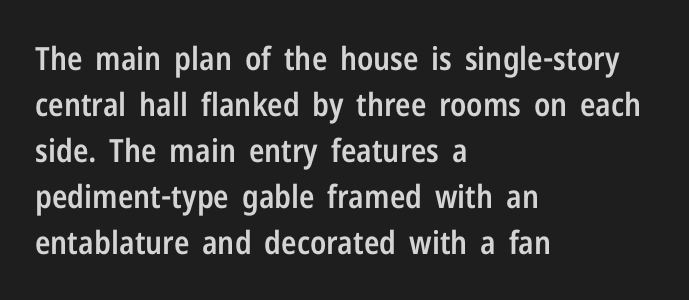
Q: Is the text bold? A: Semi-bold.
Q: Is the text italic (slanted)? A: No, it is upright.
Q: Is the typeface a serif or a sans-serif typeface? A: Sans-serif.
Q: Is the text underlined? A: No.
Q: How is the paragraph aligned? A: Left-aligned.
Q: Is the spacing between letters normal or unusually wide? A: Normal.
Q: Is the spacing between lines tight, normal or loose? A: Normal.
Q: Width (condensed, normal, or wide)? A: Condensed.
Q: Stroke contrast? A: Low.
Q: x-height? A: Medium.
Q: Monospaced? A: No.
